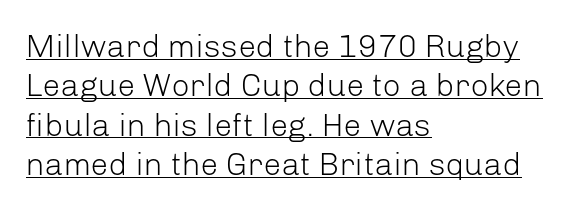
{"serif": "no", "italic": "no", "bold": "no", "weight": "light", "width": "normal", "stroke_contrast": "low", "x_height": "medium", "monospaced": "no", "underline": "yes", "align": "left", "line_spacing_ratio": 1.23, "letter_spacing": "normal", "letter_spacing_em": 0.0, "glyph_px": 32}
